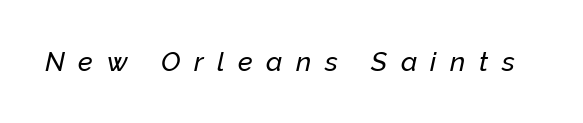
Q: Is the text italic (slanted)? A: Yes, it leans right by about 12 degrees.
Q: Is the text underlined? A: No.
Q: Is the spacing between letters normal or unusually wide? A: Unusually wide.
